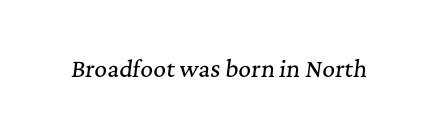
The image shows 22 px text type, italic (leaning right); set normal letter spacing, not underlined.
